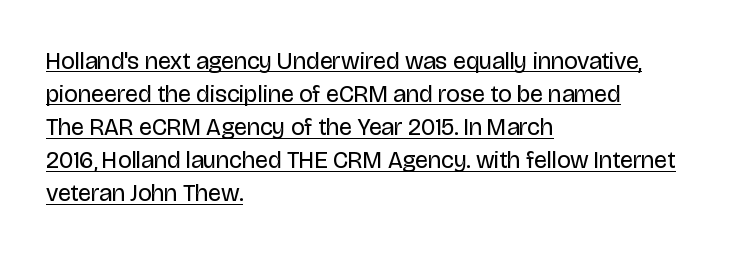
Q: Is the text bold? A: No.
Q: Is the text italic (slanted)? A: No, it is upright.
Q: Is the text underlined? A: Yes.
Q: How is the paragraph aligned? A: Left-aligned.
Q: Is the spacing between letters normal or unusually wide? A: Normal.
Q: Is the spacing between lines tight, normal or loose? A: Normal.
